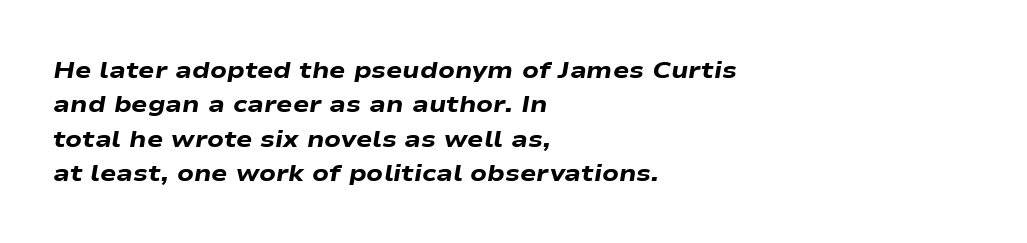
{"italic": "yes", "lean": "right", "slant_degrees": 9, "bold": "yes", "underline": "no", "align": "left", "line_spacing": "normal", "line_spacing_ratio": 1.43, "letter_spacing": "normal", "letter_spacing_em": 0.0, "glyph_px": 24}
